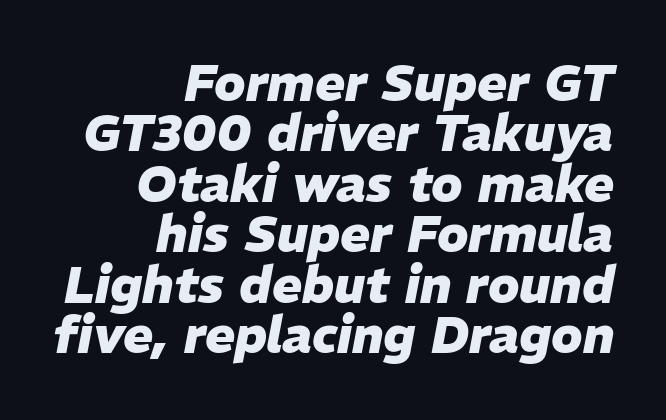
Q: Is the text bold? A: Yes.
Q: Is the text italic (slanted)? A: Yes, it leans right by about 11 degrees.
Q: Is the text underlined? A: No.
Q: How is the paragraph aligned? A: Right-aligned.
Q: Is the spacing between letters normal or unusually wide? A: Normal.
Q: Is the spacing between lines tight, normal or loose? A: Tight.
Q: Width (condensed, normal, or wide)? A: Normal.
Q: Stroke contrast? A: Low.
Q: x-height? A: Medium.
Q: Monospaced? A: No.
